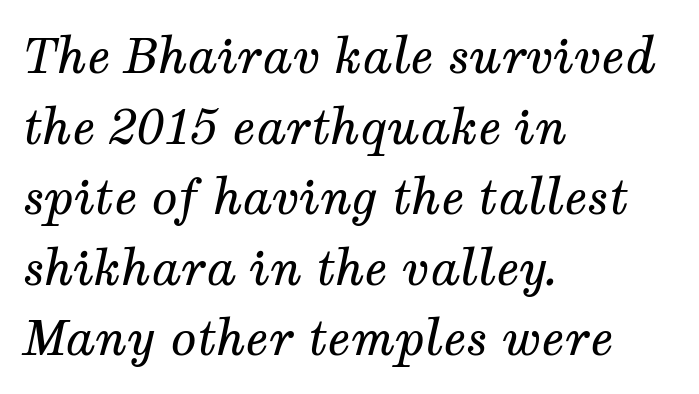
Look at the bottom of the vertical strokes: they flare into serifs here. Think of a printed novel: that variable character pitch is what you see here. Check the space under the baseline: it is left empty. Think standard paragraph weight, or any step lighter than that.
